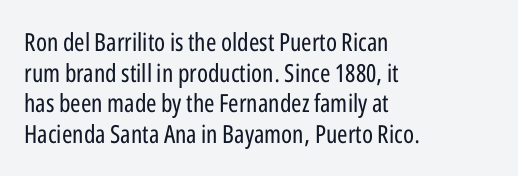
The letters look calm and open, with moderate or lighter stems. Descenders are the only things crossing below the line. Left-aligned paragraph, ragged on the right. Short note: letters normally spaced.
